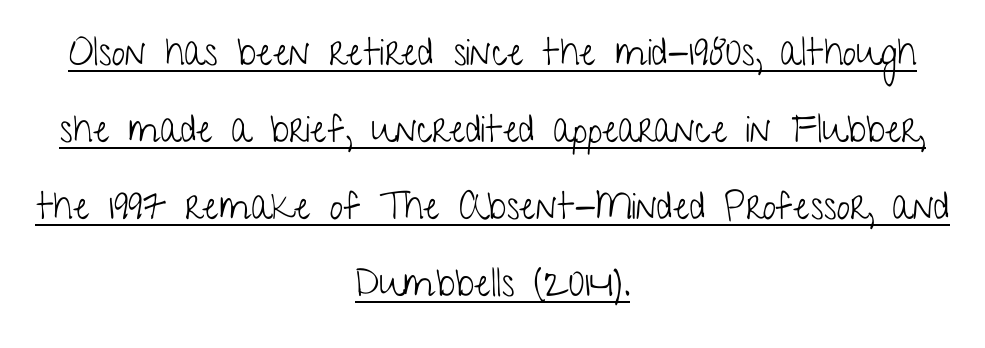
Looks like regular typesetting: each glyph gets only the width it needs. Stems and bowls with no extra thickness — not bold. Letterform terminals end flat and unadorned throughout the passage. Upright lettering throughout. Look at the tracking — it's just the regular setting, nothing added. Vertically, the passage feels expansive, rows floating well apart.
